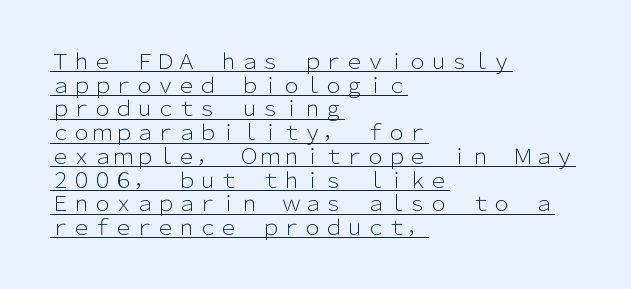
Q: Is the text bold? A: No.
Q: Is the text italic (slanted)? A: No, it is upright.
Q: Is the text underlined? A: Yes.
Q: How is the paragraph aligned? A: Left-aligned.
Q: Is the spacing between letters normal or unusually wide? A: Normal.
Q: Is the spacing between lines tight, normal or loose? A: Tight.
